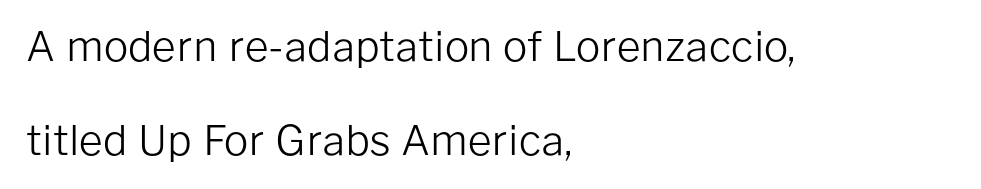
Q: Is the text bold? A: No.
Q: Is the text italic (slanted)? A: No, it is upright.
Q: Is the typeface a serif or a sans-serif typeface? A: Sans-serif.
Q: Is the text underlined? A: No.
Q: How is the paragraph aligned? A: Left-aligned.
Q: Is the spacing between letters normal or unusually wide? A: Normal.
Q: Is the spacing between lines tight, normal or loose? A: Loose.
Q: Width (condensed, normal, or wide)? A: Normal.
Q: Stroke contrast? A: Low.
Q: x-height? A: Medium.
Q: Monospaced? A: No.
